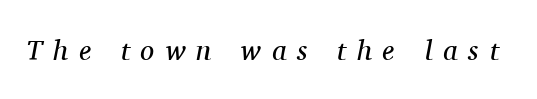
{"serif": "yes", "italic": "yes", "lean": "right", "slant_degrees": 11, "bold": "no", "weight": "regular", "width": "normal", "stroke_contrast": "medium", "x_height": "medium", "monospaced": "no", "underline": "no", "letter_spacing": "wide", "letter_spacing_em": 0.39, "glyph_px": 28}
